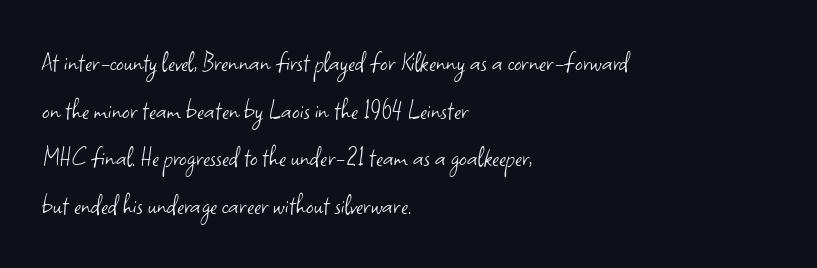
Q: Is the text bold? A: No.
Q: Is the text italic (slanted)? A: Yes.
Q: Is the typeface a serif or a sans-serif typeface? A: Sans-serif.
Q: Is the text underlined? A: No.
Q: How is the paragraph aligned? A: Left-aligned.
Q: Is the spacing between letters normal or unusually wide? A: Normal.
Q: Is the spacing between lines tight, normal or loose? A: Normal.
Q: Width (condensed, normal, or wide)? A: Normal.
Q: Stroke contrast? A: Low.
Q: x-height? A: Small.
Q: Monospaced? A: No.
